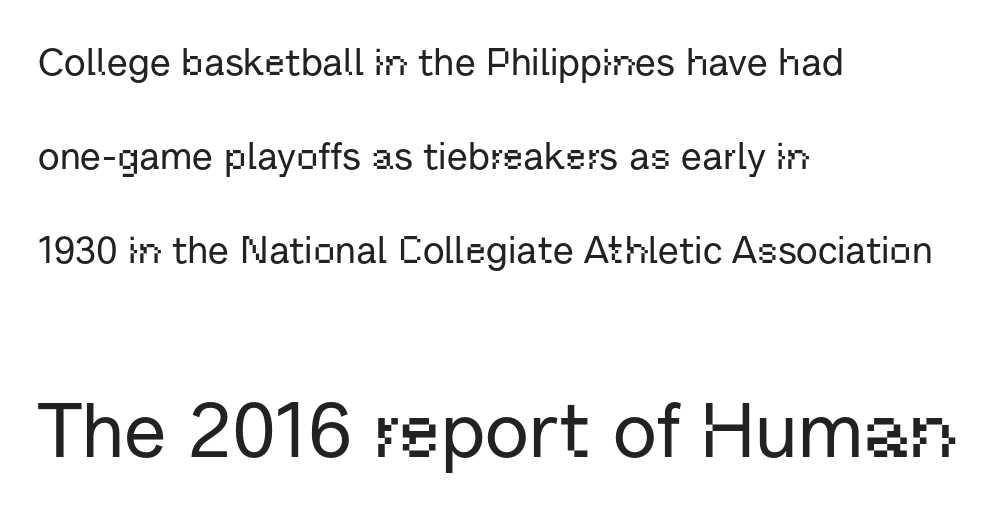
{"serif": "no", "italic": "no", "width": "normal", "stroke_contrast": "low", "x_height": "medium", "monospaced": "no", "underline": "no", "align": "left", "line_spacing": "loose", "line_spacing_ratio": 2.48, "letter_spacing": "normal", "letter_spacing_em": 0.0, "larger_block": "second", "size_ratio": 2.03, "glyph_px": 77}
